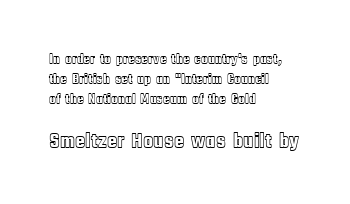
{"italic": "no", "underline": "no", "align": "left", "line_spacing": "normal", "line_spacing_ratio": 1.43, "letter_spacing": "normal", "letter_spacing_em": 0.0, "larger_block": "second", "size_ratio": 1.5, "glyph_px": 21}
